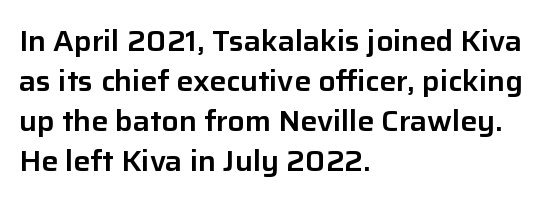
{"serif": "no", "italic": "no", "width": "normal", "stroke_contrast": "low", "x_height": "medium", "monospaced": "no", "underline": "no", "align": "left", "line_spacing": "normal", "line_spacing_ratio": 1.43, "letter_spacing": "normal", "letter_spacing_em": 0.0, "glyph_px": 28}
